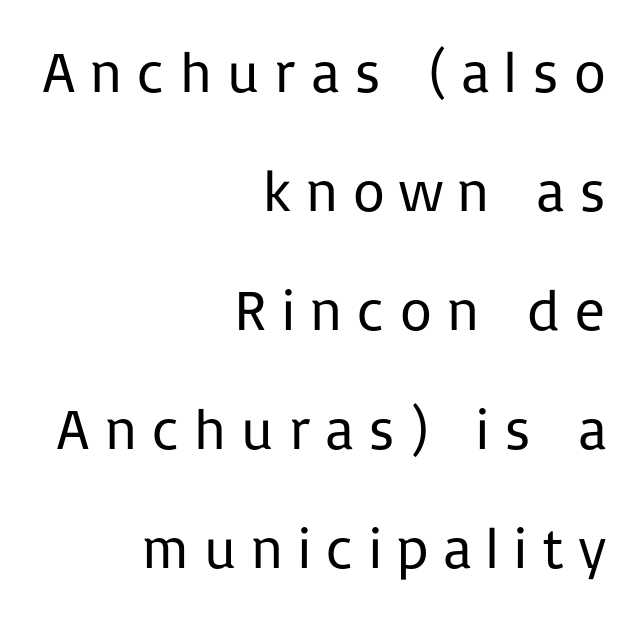
Designer's note — italics off, roman on. The zone under the glyphs is completely vacant. Characters follow at a spacing far wider than the type designer built in. Every row of glyphs terminates at an identical x-position on the right.
